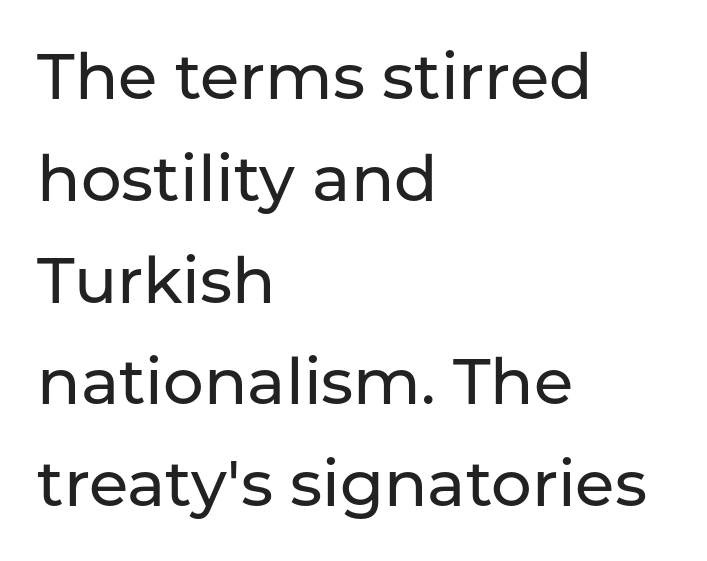
Q: Is the text italic (slanted)? A: No, it is upright.
Q: Is the typeface a serif or a sans-serif typeface? A: Sans-serif.
Q: Is the text underlined? A: No.
Q: How is the paragraph aligned? A: Left-aligned.
Q: Is the spacing between letters normal or unusually wide? A: Normal.
Q: Is the spacing between lines tight, normal or loose? A: Normal.
Q: Width (condensed, normal, or wide)? A: Normal.
Q: Stroke contrast? A: Low.
Q: x-height? A: Medium.
Q: Monospaced? A: No.
